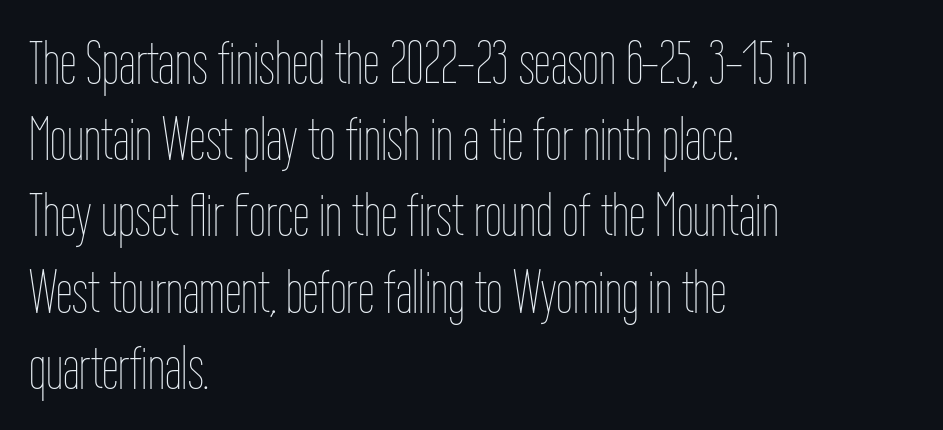
{"italic": "no", "bold": "no", "weight": "thin", "width": "condensed", "stroke_contrast": "low", "x_height": "medium", "monospaced": "no", "underline": "no", "align": "left", "line_spacing": "normal", "line_spacing_ratio": 1.27, "letter_spacing": "normal", "letter_spacing_em": 0.0, "glyph_px": 60}
